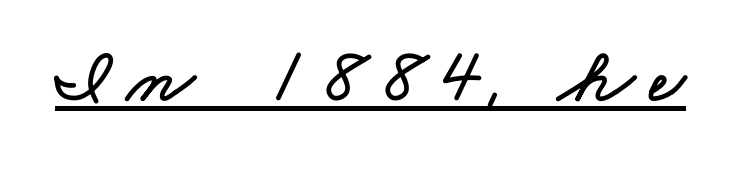
Proportional: the letters do not fall into vertical columns. You could only call the tracking loose — the letters float apart. The words here are underlined.
